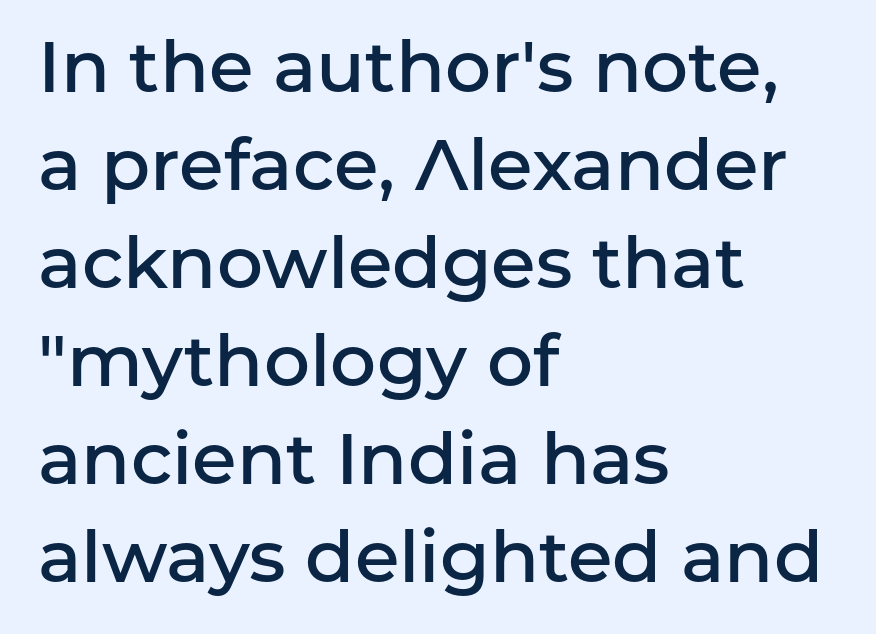
Here the designer chose a conventional face with non-uniform glyph widths. Teacher's note: observe the even left margin — that is flush-left alignment. The words here are not underlined. Does the type have serifs? No, each stem ends abruptly. Letter spacing: default.
